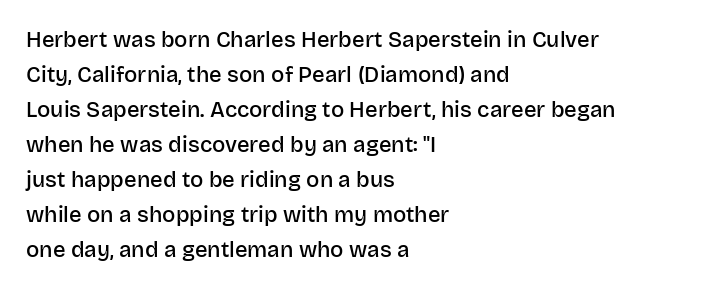
{"italic": "no", "bold": "semi", "underline": "no", "align": "left", "line_spacing": "normal", "line_spacing_ratio": 1.59, "letter_spacing": "normal", "letter_spacing_em": 0.0, "glyph_px": 22}
